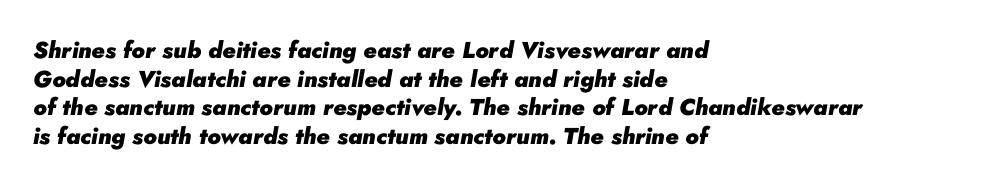
{"italic": "yes", "lean": "right", "slant_degrees": 10, "bold": "yes", "underline": "no", "align": "left", "line_spacing_ratio": 1.24, "letter_spacing": "normal", "letter_spacing_em": 0.0, "glyph_px": 23}
